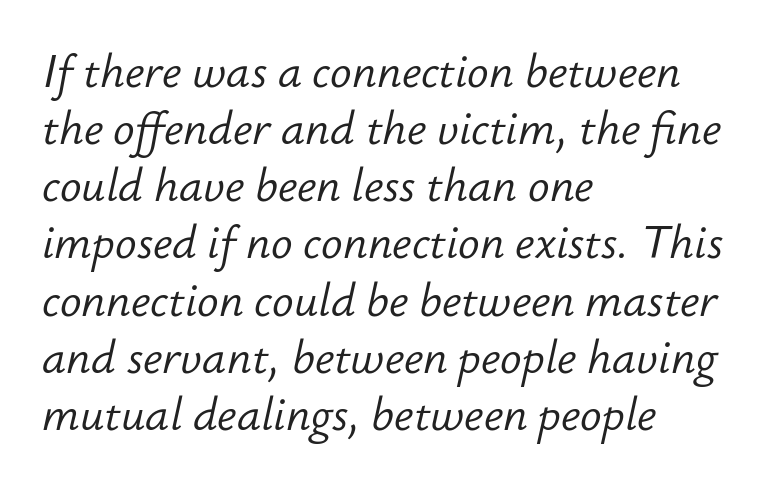
The image shows 45 px light type, italic (leaning right); set left-aligned, normal line spacing (1.27x), normal letter spacing, not underlined; low stroke contrast and a small x-height.
